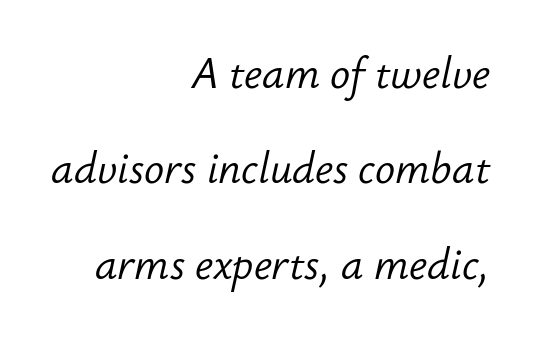
{"italic": "yes", "lean": "right", "slant_degrees": 12, "bold": "no", "weight": "light", "width": "normal", "stroke_contrast": "low", "x_height": "small", "monospaced": "no", "underline": "no", "align": "right", "line_spacing": "loose", "line_spacing_ratio": 2.27, "letter_spacing": "normal", "letter_spacing_em": 0.0, "glyph_px": 42}
